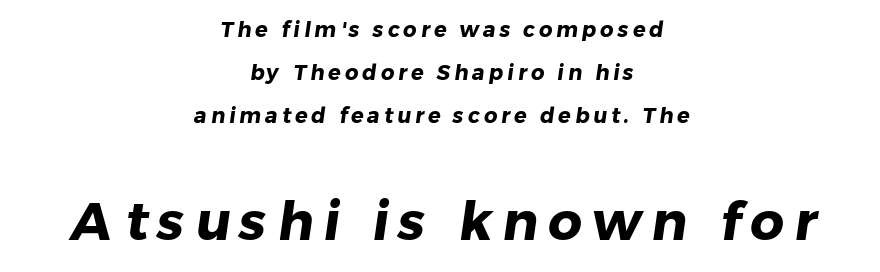
{"serif": "no", "bold": "yes", "weight": "heavy", "width": "normal", "stroke_contrast": "low", "x_height": "medium", "monospaced": "no", "underline": "no", "align": "center", "line_spacing": "loose", "line_spacing_ratio": 2.05, "larger_block": "second", "size_ratio": 2.52, "glyph_px": 53}
